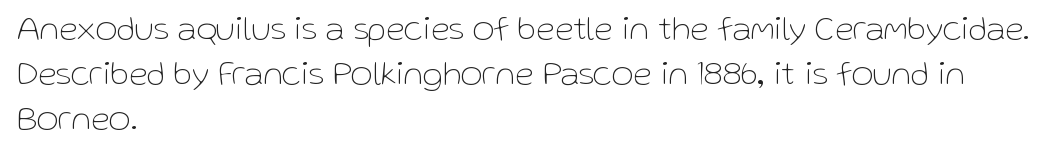
{"serif": "no", "italic": "no", "bold": "no", "weight": "thin", "width": "normal", "stroke_contrast": "low", "x_height": "medium", "monospaced": "no", "underline": "no", "align": "left", "line_spacing": "normal", "line_spacing_ratio": 1.32, "letter_spacing": "normal", "letter_spacing_em": 0.0, "glyph_px": 34}
